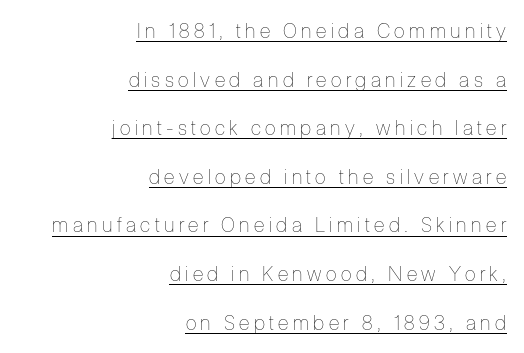
Compared with a flush-left layout, this one pins lines to the opposite, right side. Stroke thickness stays within the range of a standard reading face or lighter. Glyph-to-glyph distance is far greater than everyday printed text. Italic? Not at all — the glyphs are vertical. Does the leading feel generous? Absolutely, it's lavish. Each line of the rendering has a horizontal stroke beneath the glyphs.
